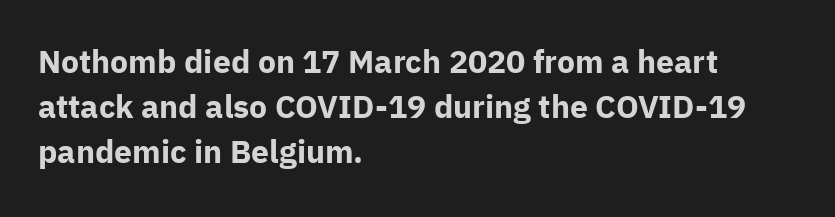
The letters advance in unequal steps, a hallmark of proportional type. In CSS terms this would be text-align: left. Words appear dense and cohesive because spacing is normal. A typesetter would label this face a sans. Descenders hang freely into open space.
